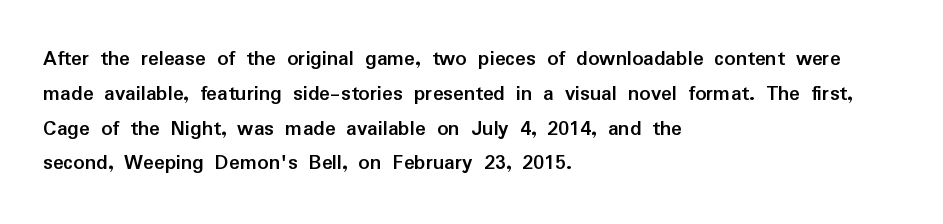
One-word summary of the alignment: left. Characters remain perfectly vertical along every line. Words float on clear page, feet unadorned. Look at the tracking — it's just the regular setting, nothing added.
